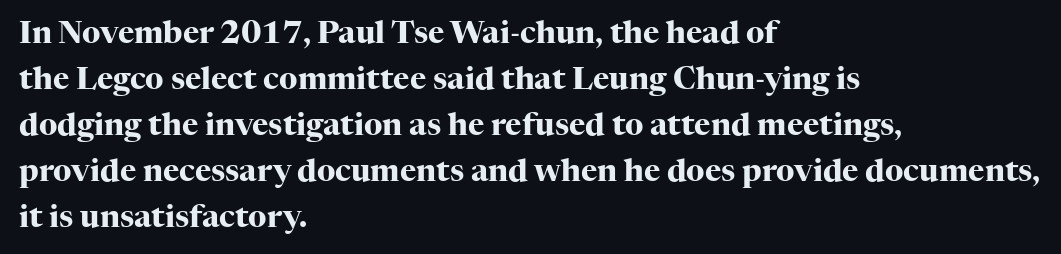
Q: Is the text bold? A: Yes.
Q: Is the text italic (slanted)? A: No, it is upright.
Q: Is the typeface a serif or a sans-serif typeface? A: Serif.
Q: Is the text underlined? A: No.
Q: How is the paragraph aligned? A: Left-aligned.
Q: Is the spacing between letters normal or unusually wide? A: Normal.
Q: Is the spacing between lines tight, normal or loose? A: Normal.
Q: Width (condensed, normal, or wide)? A: Normal.
Q: Stroke contrast? A: High.
Q: x-height? A: Medium.
Q: Monospaced? A: No.
